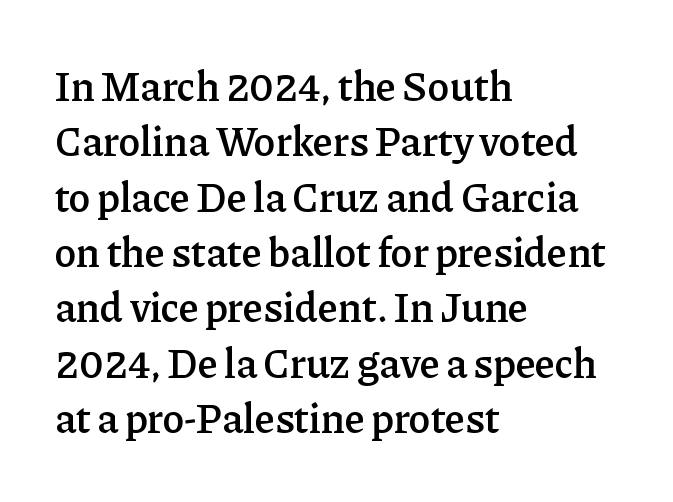
Successive baselines arrive at the customary interval. The area under the type is left untouched. Spacing verdict: proportional, widths tailored to each character. These lines stack with their left ends in a neat column. This rendering employs a face with finishing strokes, i.e., a serif. Inter-character spacing is left at the font's built-in metrics.
